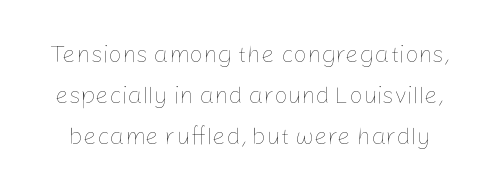
{"italic": "no", "bold": "no", "underline": "no", "line_spacing": "normal", "line_spacing_ratio": 1.7, "letter_spacing": "normal", "letter_spacing_em": 0.0, "glyph_px": 24}
